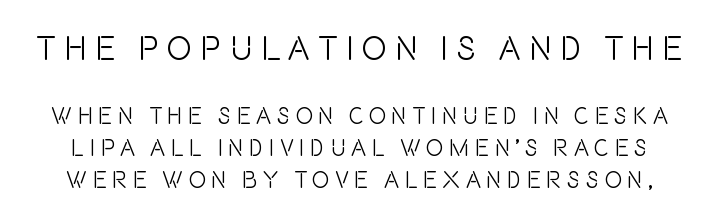
{"serif": "no", "italic": "no", "bold": "no", "weight": "light", "width": "condensed", "stroke_contrast": "low", "x_height": "large", "monospaced": "no", "underline": "no", "line_spacing": "normal", "line_spacing_ratio": 1.4, "letter_spacing": "wide", "letter_spacing_em": 0.24, "larger_block": "first", "size_ratio": 1.48, "glyph_px": 34}
